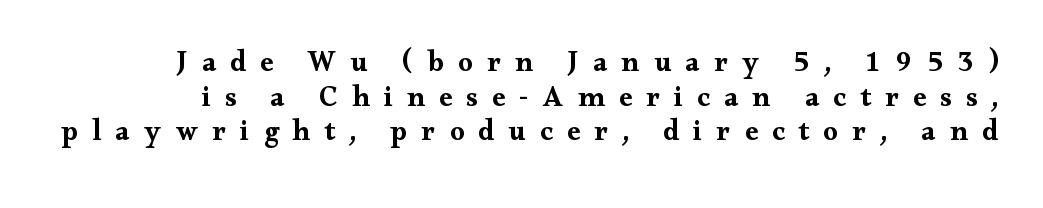
The image shows 29 px bold, wide serif type, upright; set line spacing 1.19x, unusually wide letter spacing (+0.49 em), not underlined; medium stroke contrast and a small x-height.
